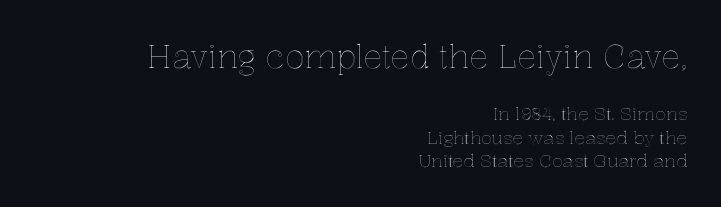
Q: Is the text italic (slanted)? A: No, it is upright.
Q: Is the text underlined? A: No.
Q: How is the paragraph aligned? A: Right-aligned.
Q: Is the spacing between letters normal or unusually wide? A: Normal.
Q: Is the spacing between lines tight, normal or loose? A: Normal.
Q: Which block of text is set in a larger size, the first (top) or the second (bottom)? A: The first (top) one.
Q: Width (condensed, normal, or wide)? A: Normal.
Q: x-height? A: Medium.
Q: Monospaced? A: No.
